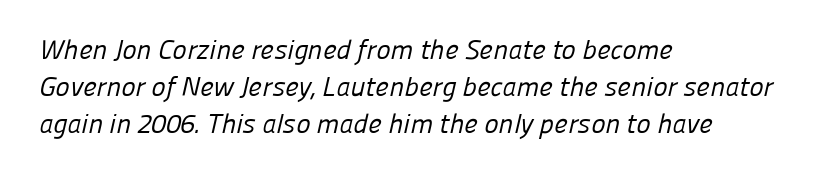
The image shows 27 px text type; set left-aligned, normal line spacing (1.37x), normal letter spacing, not underlined.
